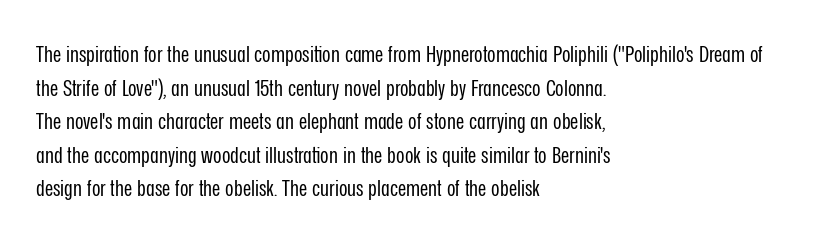
What stands out about the letter spacing? Nothing — it is the standard amount. Type without underlining. You can tell it's not italic because the verticals are truly vertical. Is there much room between lines? A standard amount, neither cramped nor airy.
